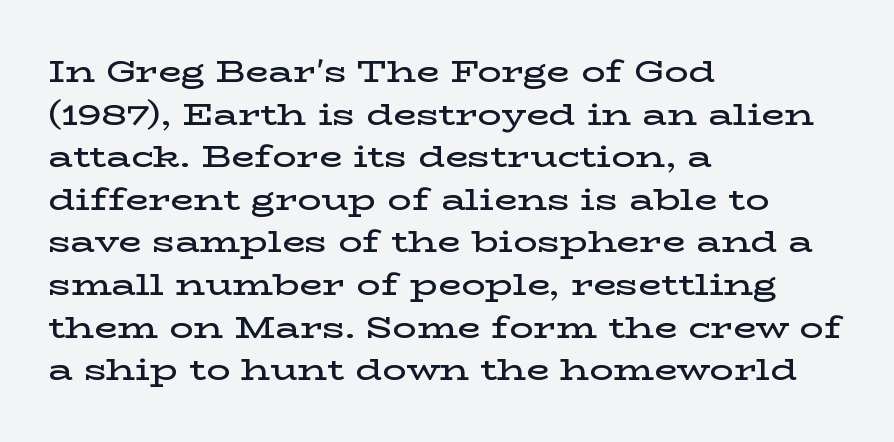
{"serif": "yes", "italic": "no", "bold": "semi", "weight": "semibold", "width": "wide", "stroke_contrast": "low", "x_height": "medium", "monospaced": "no", "underline": "no", "align": "left", "line_spacing": "normal", "line_spacing_ratio": 1.42, "letter_spacing": "normal", "letter_spacing_em": 0.0, "glyph_px": 30}
